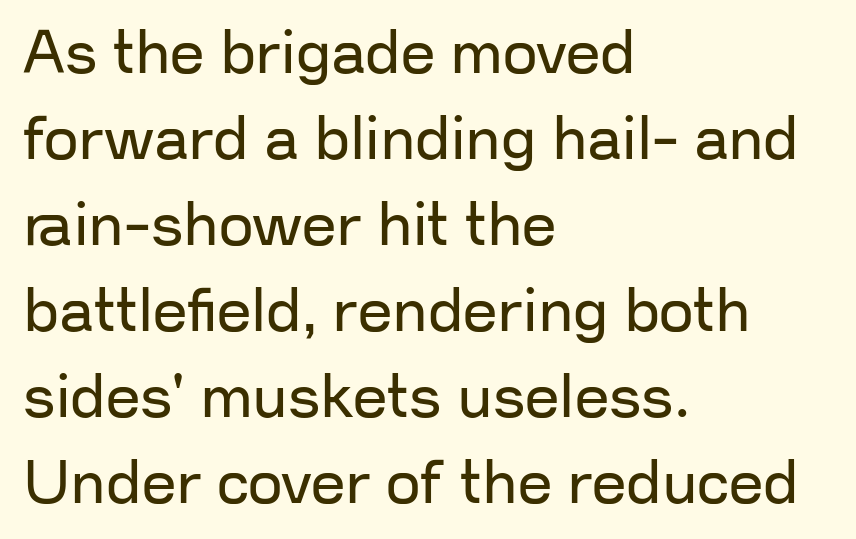
The rendering uses a moderate line-height, typical for paragraphs. The face looks like a standard text weight, possibly lighter. A typesetter would call this proportional, since set widths differ per character. Default kerning and tracking; the words read as compact shapes.
